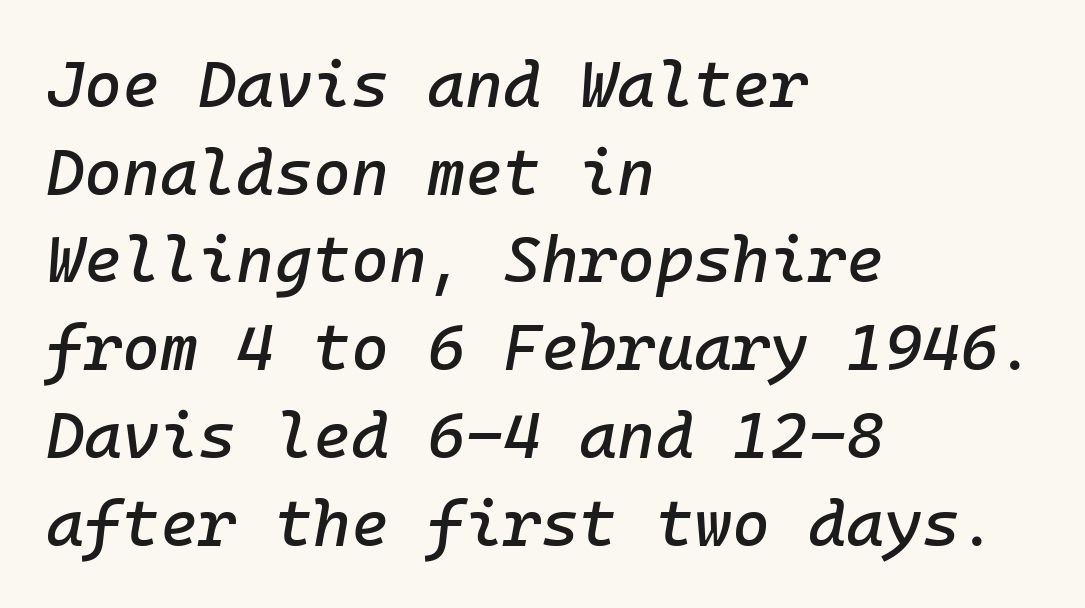
{"italic": "yes", "lean": "right", "slant_degrees": 10, "width": "normal", "stroke_contrast": "low", "x_height": "medium", "monospaced": "yes", "underline": "no", "align": "left", "line_spacing": "normal", "line_spacing_ratio": 1.35, "letter_spacing": "normal", "letter_spacing_em": 0.0, "glyph_px": 65}
